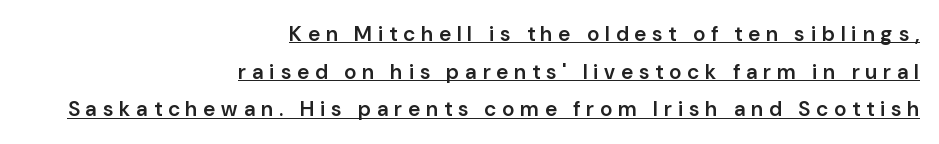
Q: Is the text bold? A: Semi-bold.
Q: Is the text italic (slanted)? A: No, it is upright.
Q: Is the text underlined? A: Yes.
Q: How is the paragraph aligned? A: Right-aligned.
Q: Is the spacing between letters normal or unusually wide? A: Unusually wide.
